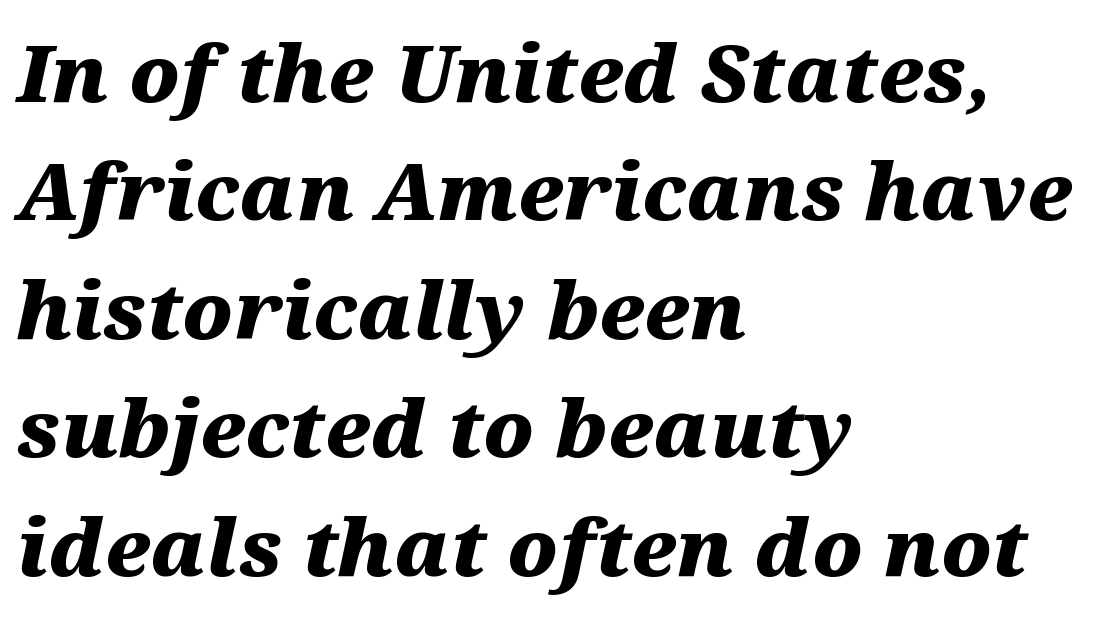
{"italic": "yes", "lean": "right", "slant_degrees": 12, "bold": "yes", "weight": "heavy", "width": "wide", "stroke_contrast": "medium", "x_height": "medium", "monospaced": "no", "underline": "no", "align": "left", "line_spacing": "normal", "line_spacing_ratio": 1.5, "letter_spacing": "normal", "letter_spacing_em": 0.0, "glyph_px": 79}
